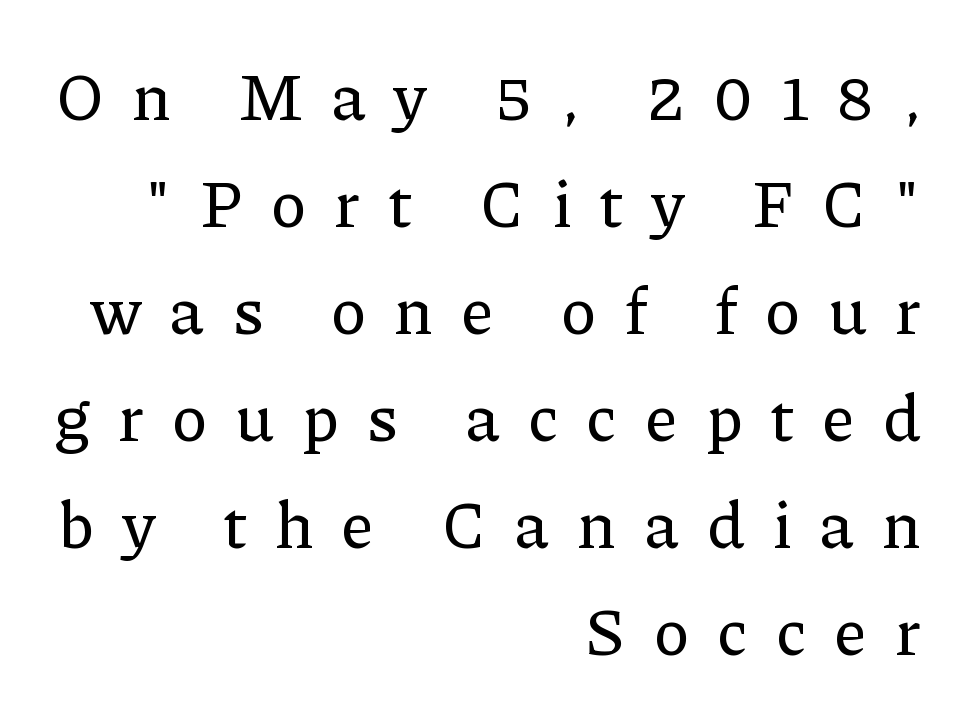
The image shows 66 px serif type, upright; set right-aligned, normal line spacing (1.62x), unusually wide letter spacing (+0.42 em), not underlined; low stroke contrast and a medium x-height.
